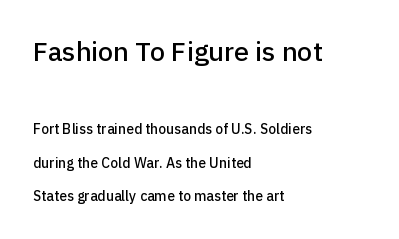
{"italic": "no", "underline": "no", "align": "left", "line_spacing": "loose", "line_spacing_ratio": 2.39, "letter_spacing": "normal", "letter_spacing_em": 0.0, "larger_block": "first", "size_ratio": 1.93, "glyph_px": 27}
